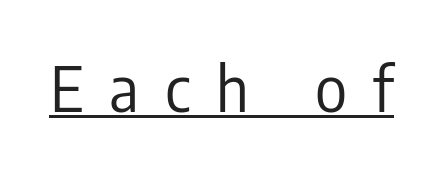
Q: Is the text bold? A: No.
Q: Is the text italic (slanted)? A: No, it is upright.
Q: Is the typeface a serif or a sans-serif typeface? A: Sans-serif.
Q: Is the text underlined? A: Yes.
Q: Is the spacing between letters normal or unusually wide? A: Unusually wide.
Q: Width (condensed, normal, or wide)? A: Condensed.
Q: Stroke contrast? A: Low.
Q: x-height? A: Medium.
Q: Monospaced? A: No.
